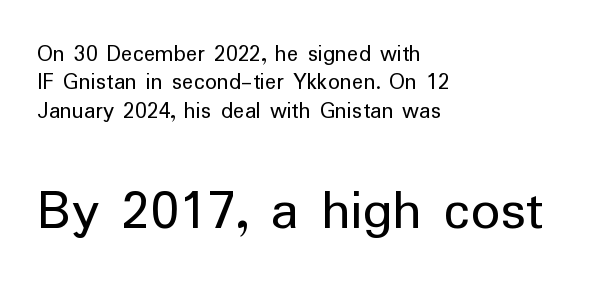
Type style note: lacks serifs. Note the varied advance widths — an 'i' is clearly narrower than an 'm'. If you squint, the bottom block still reads clearly — it's the larger of the two. The letters stand upright; this is a roman face. The face looks like a standard text weight, possibly lighter.
